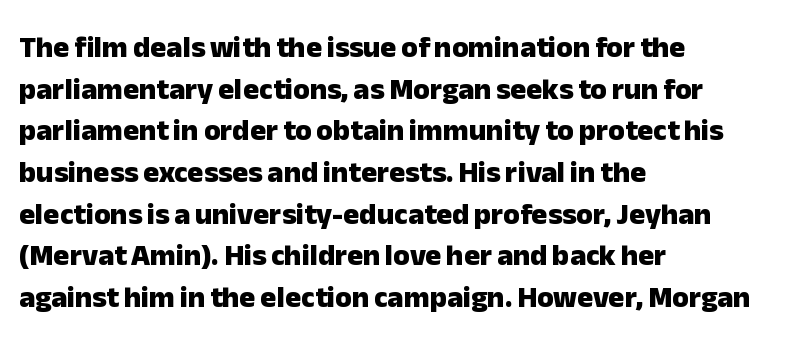
Q: Is the text bold? A: Yes.
Q: Is the text italic (slanted)? A: No, it is upright.
Q: Is the typeface a serif or a sans-serif typeface? A: Sans-serif.
Q: Is the text underlined? A: No.
Q: How is the paragraph aligned? A: Left-aligned.
Q: Is the spacing between letters normal or unusually wide? A: Normal.
Q: Is the spacing between lines tight, normal or loose? A: Normal.
Q: Width (condensed, normal, or wide)? A: Normal.
Q: Stroke contrast? A: Low.
Q: x-height? A: Medium.
Q: Monospaced? A: No.
